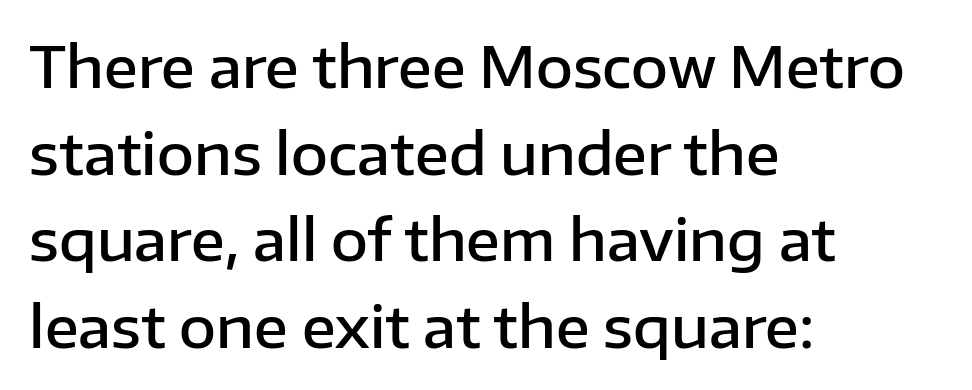
The image shows 57 px semibold sans-serif type, upright; set left-aligned, normal line spacing (1.52x), normal letter spacing, not underlined; low stroke contrast and a medium x-height.
